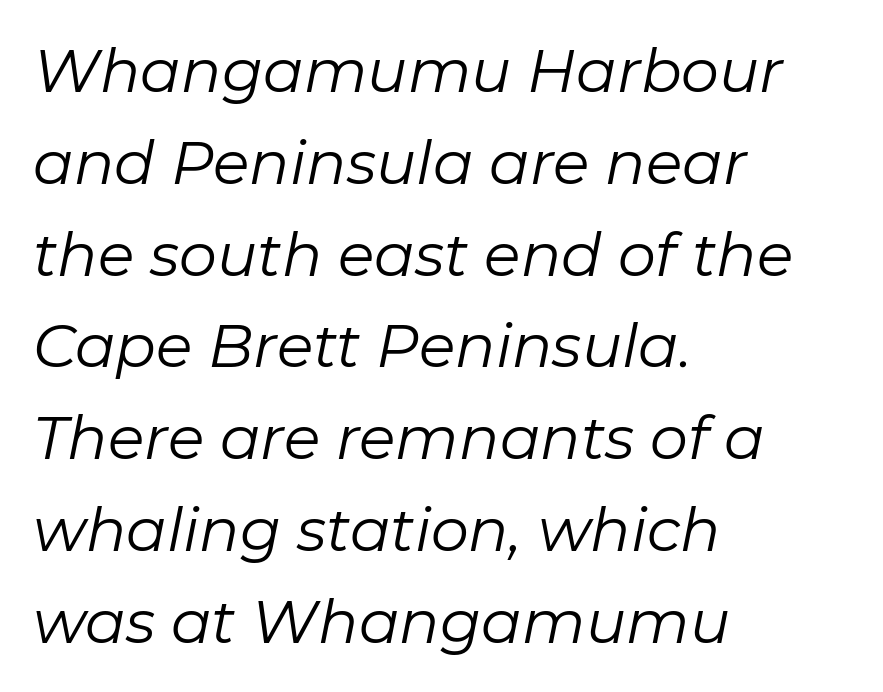
The image shows 60 px regular-weight type, italic (leaning right); set left-aligned, normal line spacing (1.53x), normal letter spacing, not underlined; low stroke contrast and a medium x-height.
